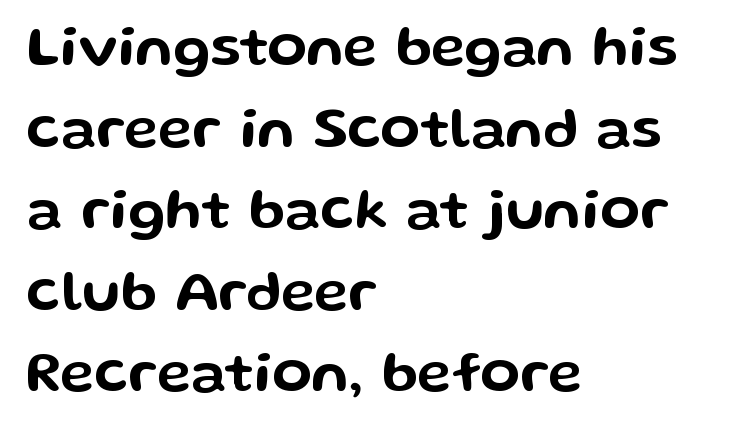
{"serif": "no", "italic": "no", "width": "wide", "stroke_contrast": "low", "x_height": "medium", "monospaced": "no", "underline": "no", "align": "left", "line_spacing": "normal", "line_spacing_ratio": 1.43, "letter_spacing": "normal", "letter_spacing_em": 0.0, "glyph_px": 57}
